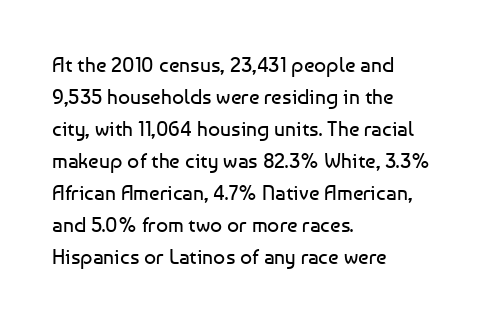
The image shows 21 px text type, upright; set left-aligned, normal line spacing (1.52x), normal letter spacing, not underlined.
